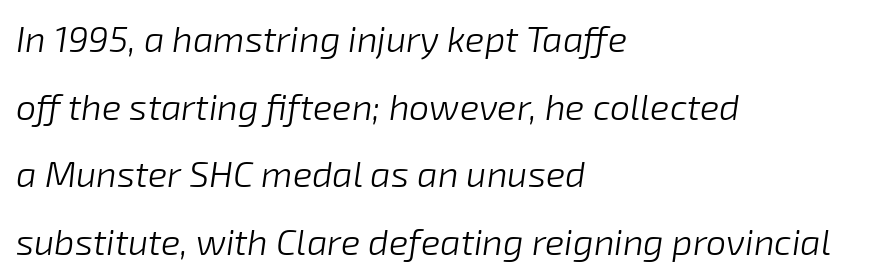
Q: Is the text bold? A: No.
Q: Is the text italic (slanted)? A: Yes, it leans right by about 8 degrees.
Q: Is the text underlined? A: No.
Q: How is the paragraph aligned? A: Left-aligned.
Q: Is the spacing between letters normal or unusually wide? A: Normal.
Q: Width (condensed, normal, or wide)? A: Normal.
Q: Stroke contrast? A: Low.
Q: x-height? A: Medium.
Q: Monospaced? A: No.
